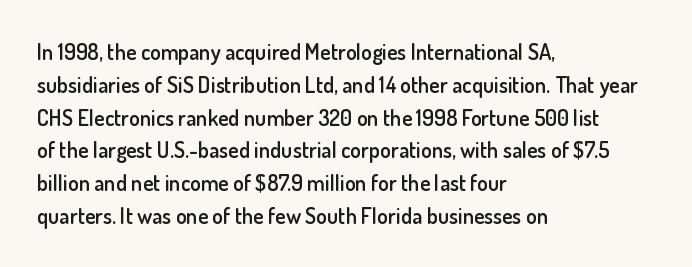
The image shows 22 px text type, upright; set left-aligned, normal line spacing (1.49x), normal letter spacing, not underlined.
